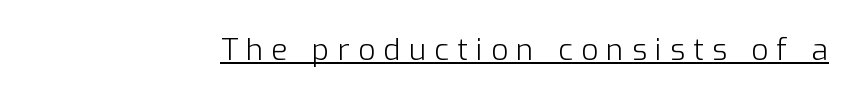
The image shows 30 px light sans-serif type, upright; set unusually wide letter spacing (+0.27 em), underlined; low stroke contrast and a medium x-height.
